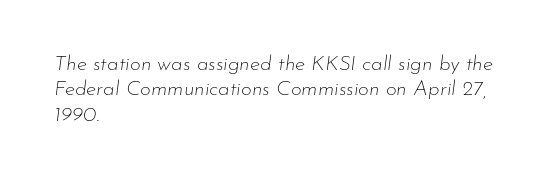
The image shows 21 px text type, italic (leaning right); set left-aligned, line spacing 1.21x, normal letter spacing, not underlined.
